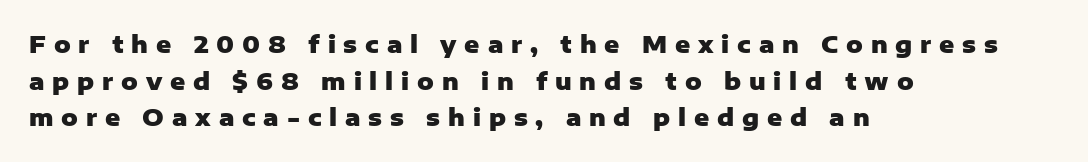
The ragged edge is on the right, which tells us the setting is flush left. The zone under the glyphs is completely vacant. Plenty of ink on the page — the face is bold. This sample uses an upright cut, with every glyph sitting square on the baseline. Reading down the column, the eye jumps a familiar distance to each next line.
